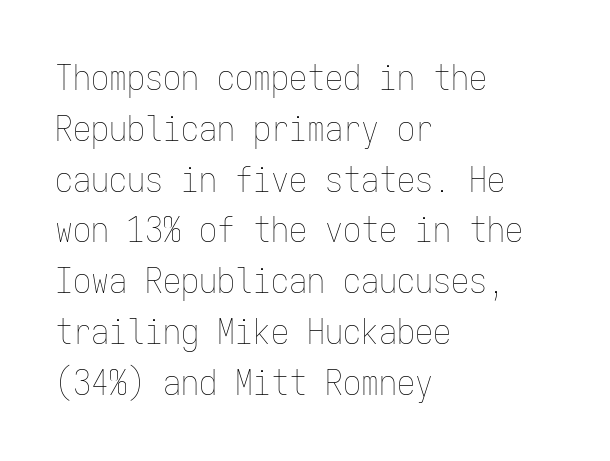
This sample has the even, mechanical cadence of fixed-width lettering. If you drew a ruler down the left edge, every line would touch it. The axis of the letterforms is exactly vertical. Honestly, there is no underline to notice here at all.
